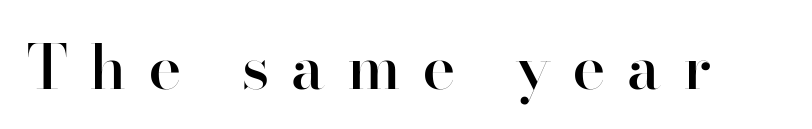
Q: Is the text bold? A: Semi-bold.
Q: Is the text italic (slanted)? A: No, it is upright.
Q: Is the typeface a serif or a sans-serif typeface? A: Sans-serif.
Q: Is the text underlined? A: No.
Q: Is the spacing between letters normal or unusually wide? A: Unusually wide.
Q: Width (condensed, normal, or wide)? A: Normal.
Q: Stroke contrast? A: High.
Q: x-height? A: Small.
Q: Monospaced? A: No.
